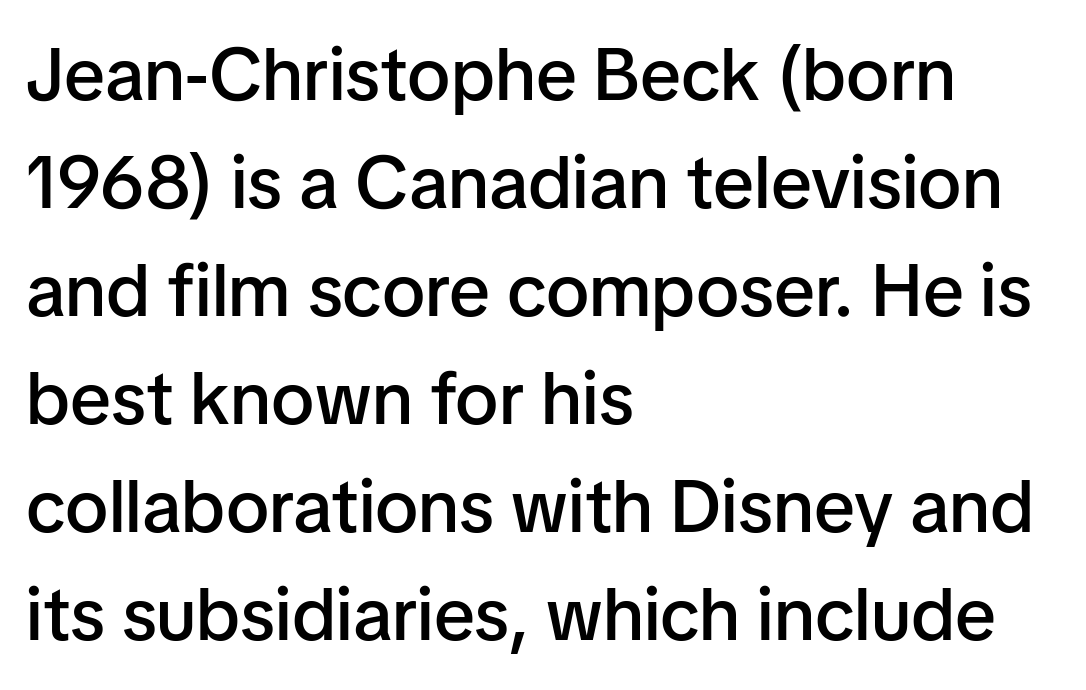
Q: Is the text bold? A: Semi-bold.
Q: Is the text italic (slanted)? A: No, it is upright.
Q: Is the typeface a serif or a sans-serif typeface? A: Sans-serif.
Q: Is the text underlined? A: No.
Q: How is the paragraph aligned? A: Left-aligned.
Q: Is the spacing between letters normal or unusually wide? A: Normal.
Q: Is the spacing between lines tight, normal or loose? A: Normal.
Q: Width (condensed, normal, or wide)? A: Normal.
Q: Stroke contrast? A: Low.
Q: x-height? A: Medium.
Q: Monospaced? A: No.
